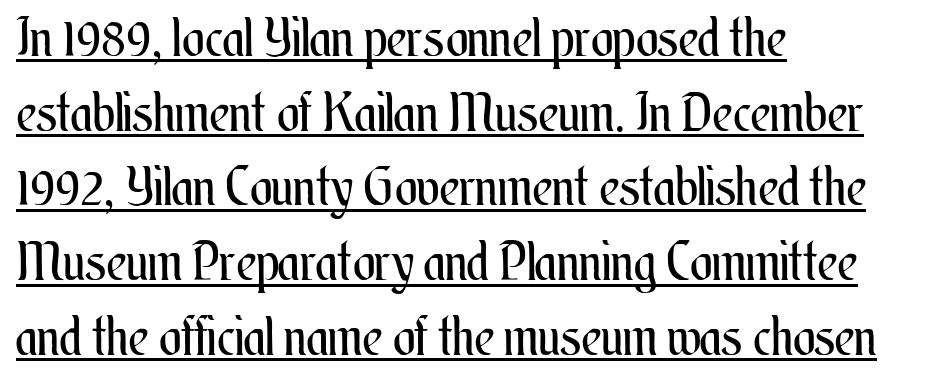
{"italic": "no", "bold": "no", "weight": "regular", "width": "condensed", "stroke_contrast": "medium", "x_height": "small", "monospaced": "no", "underline": "yes", "align": "left", "line_spacing": "normal", "line_spacing_ratio": 1.41, "letter_spacing": "normal", "letter_spacing_em": 0.0, "glyph_px": 53}
